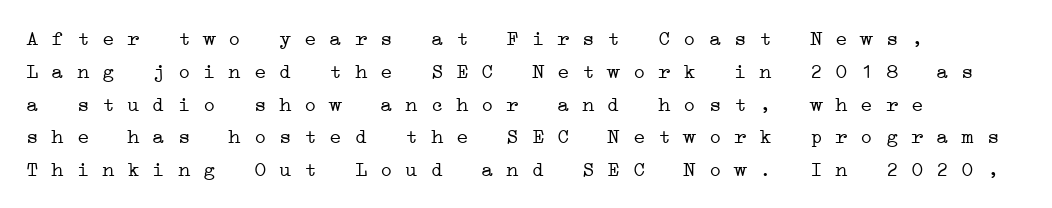
The strokes are not fattened; the text isn't bold. Honestly, there is no underline to notice here at all. The passage shown stacks its lines at a standard gap. Honestly, the letter spacing is just normal — you wouldn't notice it.
